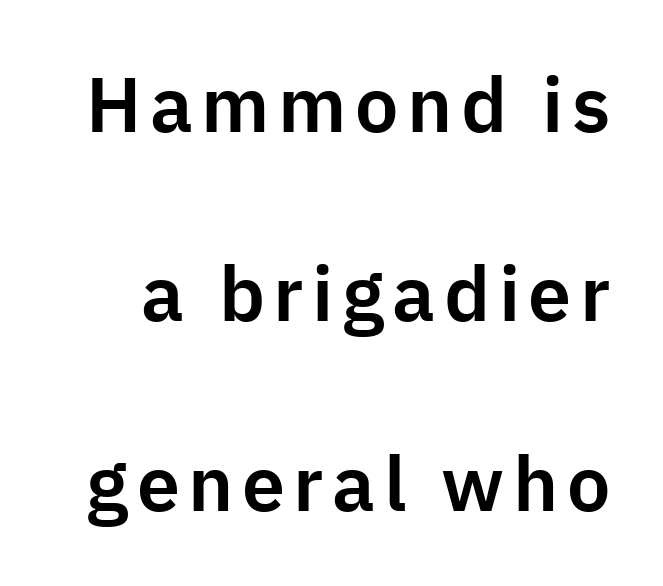
{"serif": "no", "italic": "no", "width": "normal", "stroke_contrast": "low", "x_height": "medium", "monospaced": "no", "underline": "no", "line_spacing": "loose", "line_spacing_ratio": 2.46, "glyph_px": 77}
